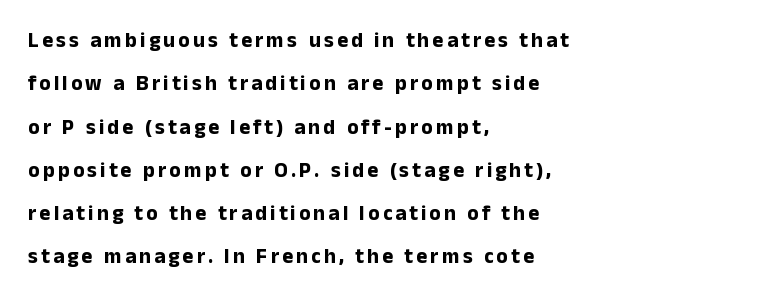
In terms of weight, the rendering is a true, heavy bold. This rendering features lettering with no underline. Ordinary non-slanted type is in use. The setting favours the left margin, as ordinary paragraphs usually do. The passage shown stacks its lines with a broad gap.
